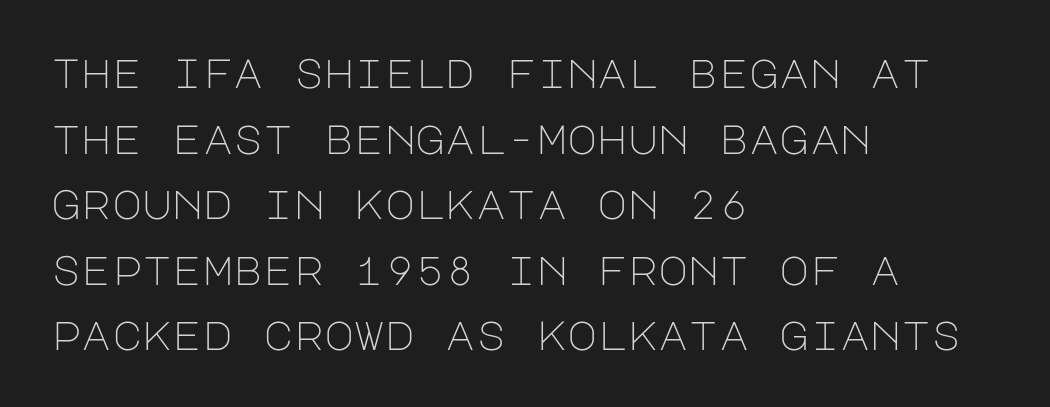
Q: Is the text bold? A: No.
Q: Is the text italic (slanted)? A: No, it is upright.
Q: Is the typeface a serif or a sans-serif typeface? A: Sans-serif.
Q: Is the text underlined? A: No.
Q: How is the paragraph aligned? A: Left-aligned.
Q: Is the spacing between letters normal or unusually wide? A: Normal.
Q: Is the spacing between lines tight, normal or loose? A: Normal.
Q: Width (condensed, normal, or wide)? A: Normal.
Q: Stroke contrast? A: Low.
Q: x-height? A: Large.
